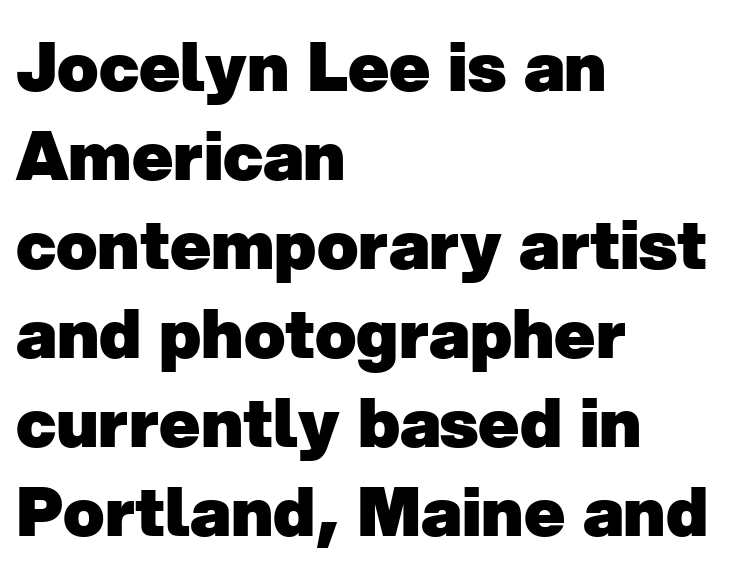
Type style note: lacks serifs. The specimen omits any rule beneath the text block's lines. Varying glyph widths throughout — classic text-font behaviour. The passage shown stacks its lines at a standard gap. Compared with typical body copy, the letter spacing here is the same. As a designer I'd log this as weight 700, bold.
